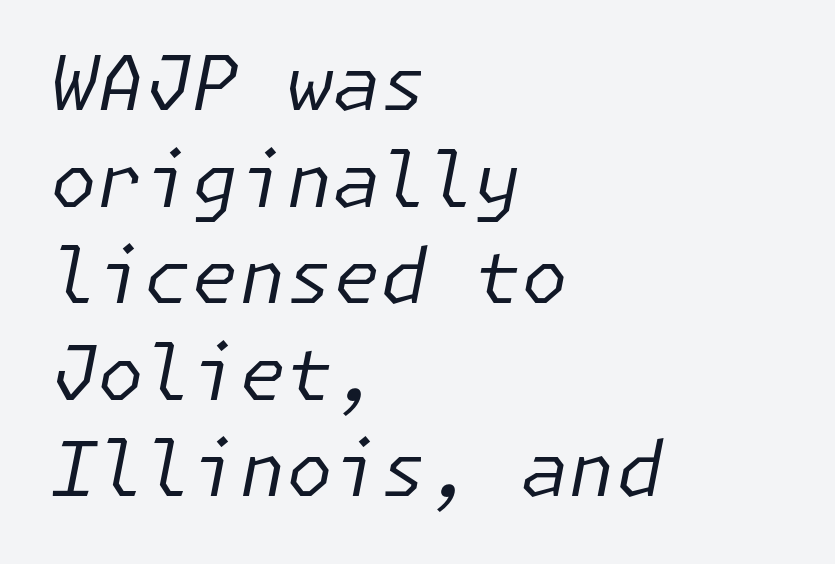
The lines in this sample share a left origin and differ only in where they stop. Compared with ordinary roman type, these characters are visibly tilted. The strokes are not fattened; the text isn't bold. Lines of text with bare space underneath. In terms of leading, this rendering sits right in the middle. The passage shown has conventional tracking throughout.
